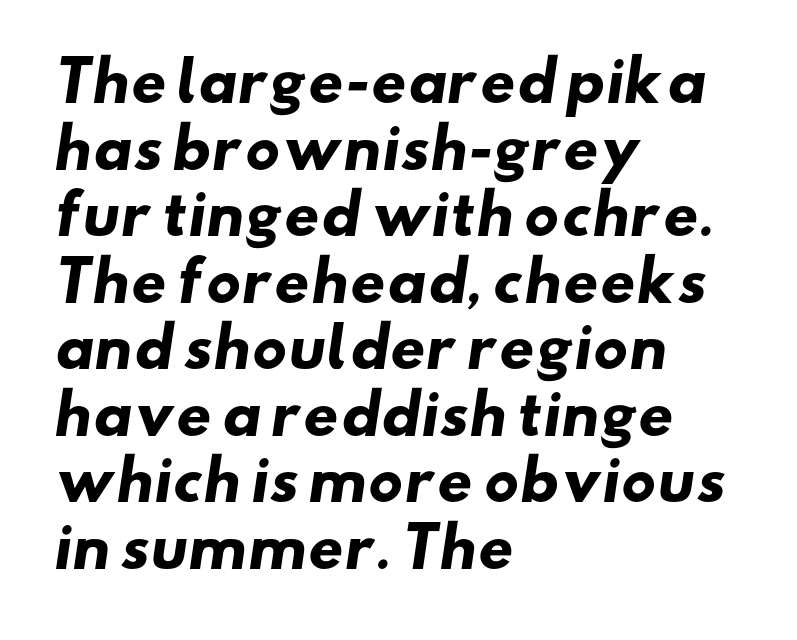
The image shows 55 px heavy, wide sans-serif type; set left-aligned, line spacing 1.21x, normal letter spacing, not underlined; low stroke contrast and a small x-height.
